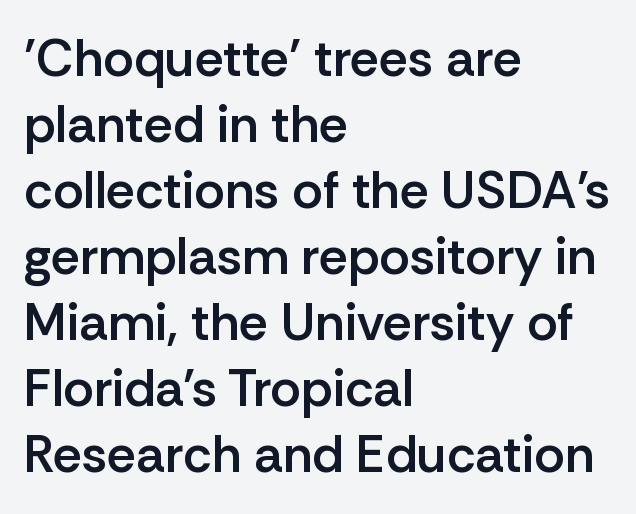
The image shows 52 px semibold sans-serif type, upright; set left-aligned, normal line spacing (1.27x), normal letter spacing, not underlined; low stroke contrast and a medium x-height.
